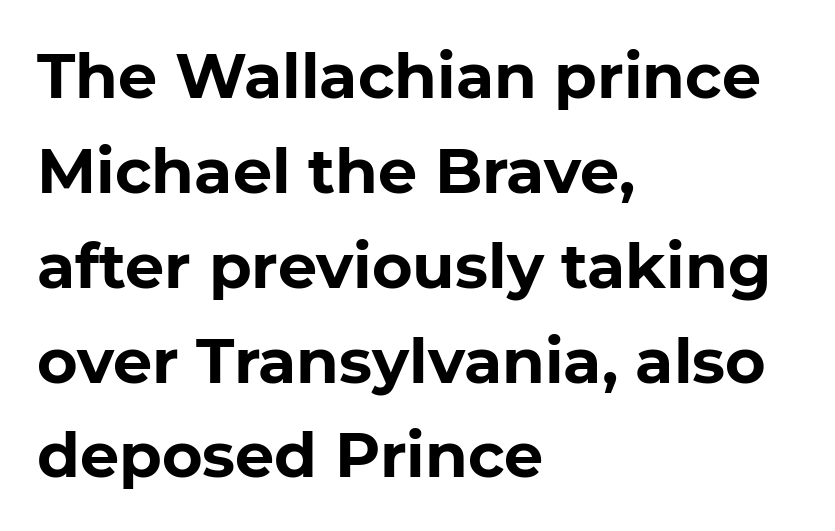
Does the copy run flush right? No — it runs flush left. Regarding leading, the lines here are spaced in the standard way. In terms of letterform style, serifs are entirely absent. When letters stand straight like this, we call the style roman or upright. The space directly below the letters is spotless.
